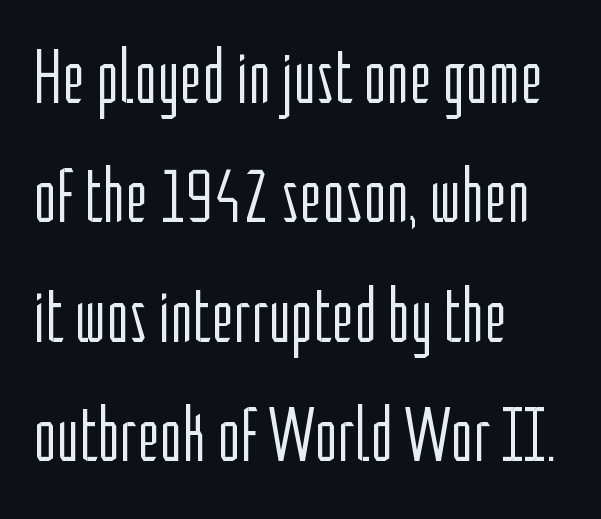
Q: Is the text bold? A: No.
Q: Is the text italic (slanted)? A: No, it is upright.
Q: Is the typeface a serif or a sans-serif typeface? A: Sans-serif.
Q: Is the text underlined? A: No.
Q: How is the paragraph aligned? A: Left-aligned.
Q: Is the spacing between letters normal or unusually wide? A: Normal.
Q: Is the spacing between lines tight, normal or loose? A: Normal.
Q: Width (condensed, normal, or wide)? A: Condensed.
Q: Stroke contrast? A: Low.
Q: x-height? A: Medium.
Q: Monospaced? A: No.
